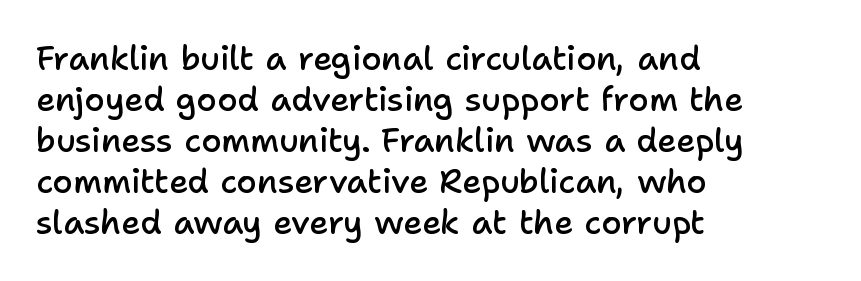
{"serif": "no", "italic": "no", "bold": "semi", "weight": "semibold", "width": "normal", "stroke_contrast": "low", "x_height": "medium", "monospaced": "no", "underline": "no", "align": "left", "line_spacing_ratio": 1.24, "letter_spacing": "normal", "letter_spacing_em": 0.0, "glyph_px": 33}
